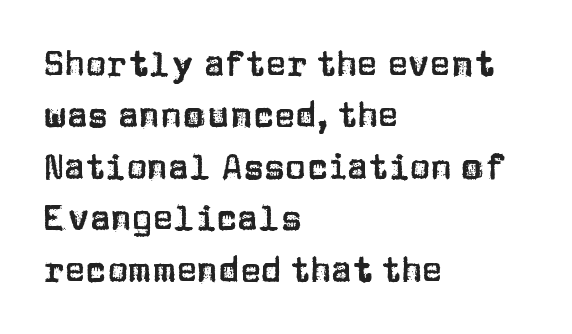
{"serif": "no", "italic": "no", "width": "normal", "stroke_contrast": "low", "x_height": "large", "monospaced": "no", "underline": "no", "align": "left", "line_spacing": "normal", "line_spacing_ratio": 1.47, "letter_spacing": "normal", "letter_spacing_em": 0.0, "glyph_px": 35}
